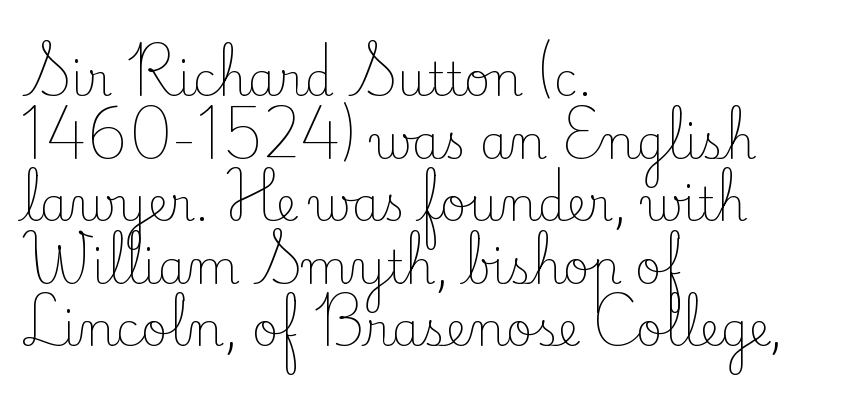
{"serif": "yes", "italic": "no", "bold": "no", "weight": "light", "width": "normal", "stroke_contrast": "low", "x_height": "small", "monospaced": "no", "underline": "no", "align": "left", "line_spacing": "normal", "line_spacing_ratio": 1.36, "letter_spacing": "normal", "letter_spacing_em": 0.0, "glyph_px": 46}
